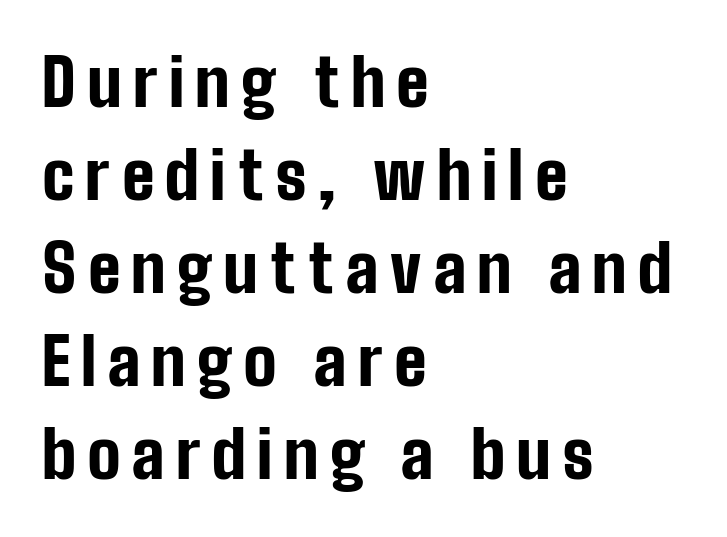
The image shows 66 px bold, condensed sans-serif type, upright; set left-aligned, normal line spacing (1.41x), not underlined; low stroke contrast and a medium x-height.
